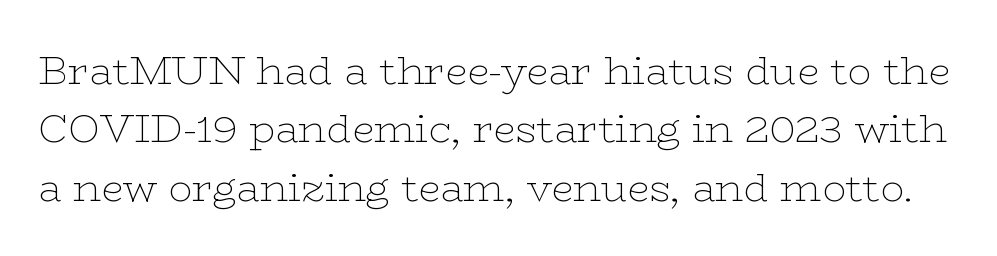
No heavy texture on the line: the type isn't bold. Compared with typical paragraphs, the rows here are spaced about the same. Inter-character spacing is left at the font's built-in metrics. A serif font was chosen for this passage.
